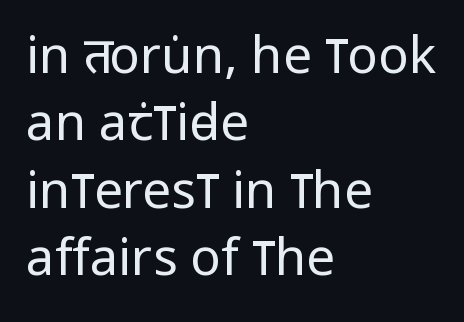
To sum up the face: it is a sans, with no serifs. Normally led — the rows are evenly, conventionally spaced. The cut favours lightness, reaching ordinary text weight at its darkest. The paragraph has a hard left edge and a soft right edge.
